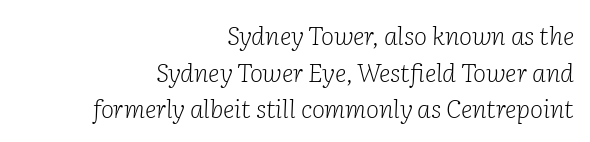
Q: Is the text bold? A: No.
Q: Is the text italic (slanted)? A: Yes, it leans right by about 2 degrees.
Q: Is the text underlined? A: No.
Q: How is the paragraph aligned? A: Right-aligned.
Q: Is the spacing between letters normal or unusually wide? A: Normal.
Q: Is the spacing between lines tight, normal or loose? A: Normal.
